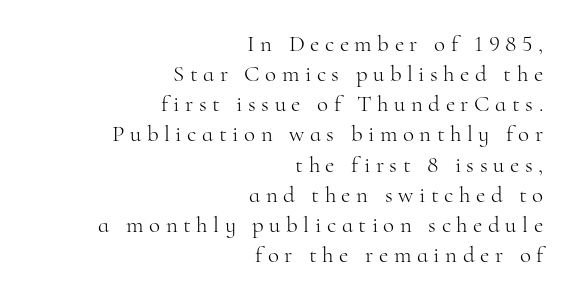
Q: Is the text bold? A: No.
Q: Is the text italic (slanted)? A: No, it is upright.
Q: Is the text underlined? A: No.
Q: How is the paragraph aligned? A: Right-aligned.
Q: Is the spacing between letters normal or unusually wide? A: Unusually wide.
Q: Is the spacing between lines tight, normal or loose? A: Normal.
